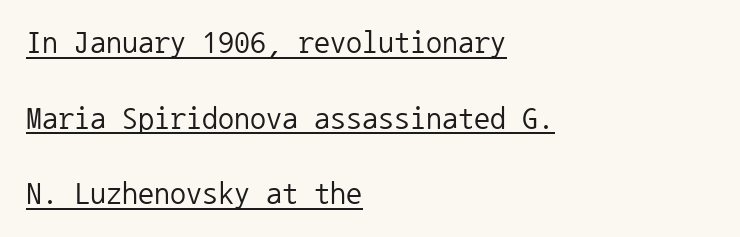
A typesetter would call this leading open, well beyond the default. There is no visible air inserted between adjacent glyphs. Serif or sans? Sans — the stroke terminals are bare. All the whitespace from short lines collects on the right. You can see a thin bar hugging the bottom of the glyphs.
